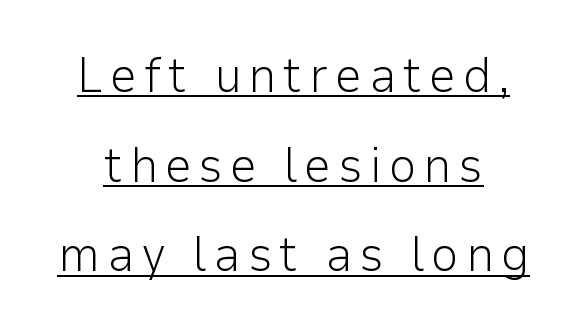
{"serif": "no", "italic": "no", "bold": "no", "weight": "light", "width": "normal", "stroke_contrast": "low", "x_height": "medium", "monospaced": "no", "underline": "yes", "line_spacing_ratio": 1.83, "glyph_px": 49}
